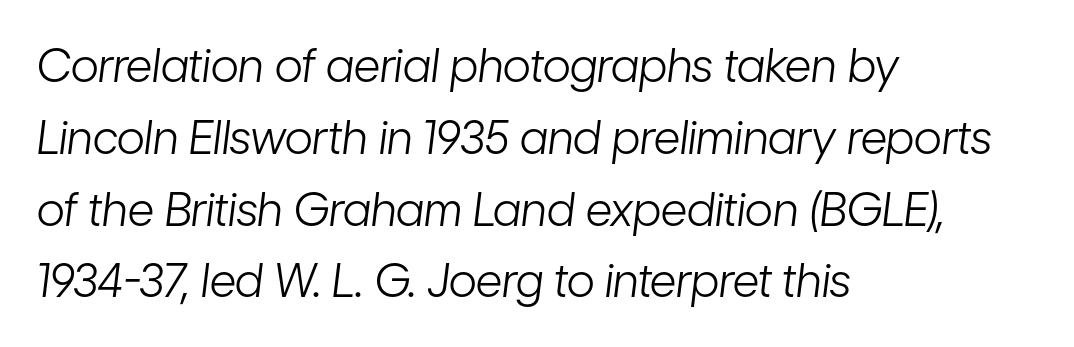
{"italic": "yes", "lean": "right", "slant_degrees": 7, "bold": "no", "weight": "light", "width": "condensed", "stroke_contrast": "low", "x_height": "medium", "monospaced": "no", "underline": "no", "align": "left", "line_spacing": "normal", "line_spacing_ratio": 1.56, "letter_spacing": "normal", "letter_spacing_em": 0.0, "glyph_px": 46}
